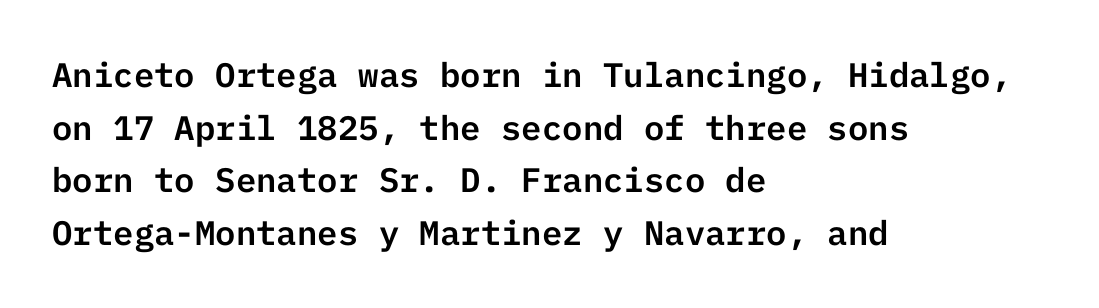
The image shows 34 px sans-serif type, upright; set left-aligned, normal line spacing (1.55x), normal letter spacing, not underlined; low stroke contrast and a medium x-height.
